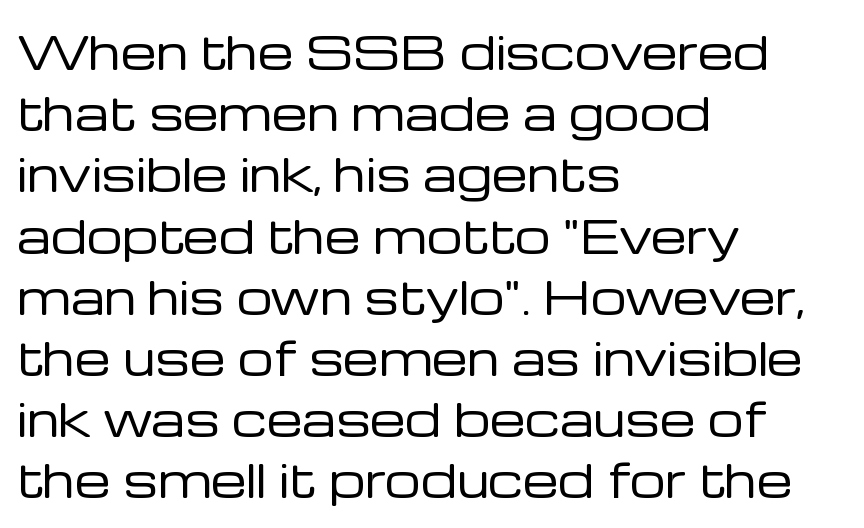
Q: Is the text bold? A: No.
Q: Is the text italic (slanted)? A: No, it is upright.
Q: Is the typeface a serif or a sans-serif typeface? A: Sans-serif.
Q: Is the text underlined? A: No.
Q: How is the paragraph aligned? A: Left-aligned.
Q: Is the spacing between letters normal or unusually wide? A: Normal.
Q: Is the spacing between lines tight, normal or loose? A: Normal.
Q: Width (condensed, normal, or wide)? A: Normal.
Q: Stroke contrast? A: Low.
Q: x-height? A: Medium.
Q: Monospaced? A: No.
